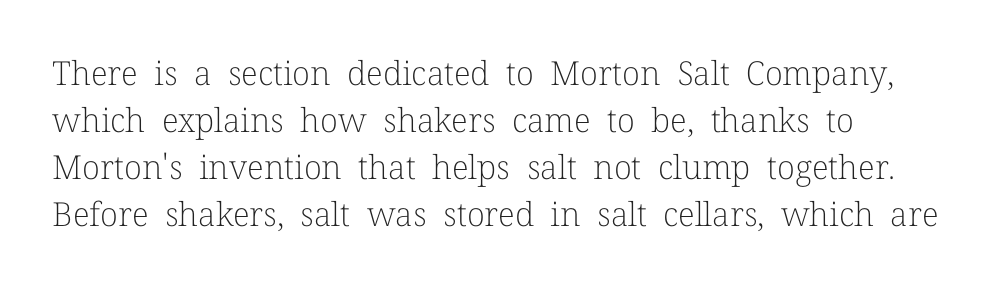
{"serif": "yes", "italic": "no", "bold": "no", "weight": "light", "width": "normal", "stroke_contrast": "low", "x_height": "medium", "monospaced": "no", "underline": "no", "line_spacing": "normal", "line_spacing_ratio": 1.42, "letter_spacing": "normal", "letter_spacing_em": 0.0, "glyph_px": 33}
